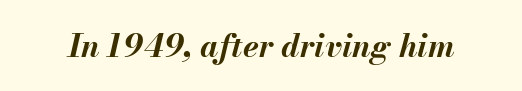
The letterforms sit shoulder to shoulder at normal distance. Clear beneath every line of the passage. This is oblique type, the kind used for emphasis or titles. Do the characters align in a grid? No, the font is proportional. Plenty of ink on the page — the face is bold.
